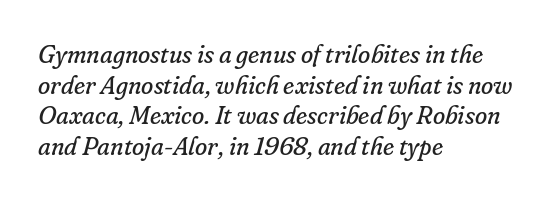
The image shows 25 px text type, italic (leaning right); set left-aligned, line spacing 1.23x, normal letter spacing, not underlined.
